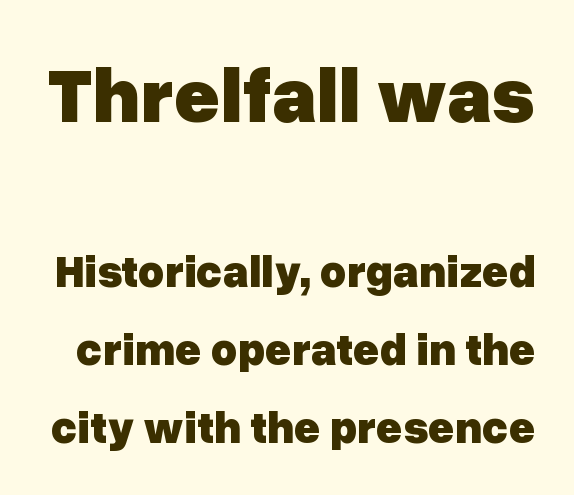
{"serif": "no", "italic": "no", "bold": "yes", "weight": "heavy", "width": "normal", "stroke_contrast": "low", "x_height": "medium", "monospaced": "no", "underline": "no", "line_spacing_ratio": 1.74, "letter_spacing": "normal", "letter_spacing_em": 0.0, "larger_block": "first", "size_ratio": 1.76, "glyph_px": 79}
